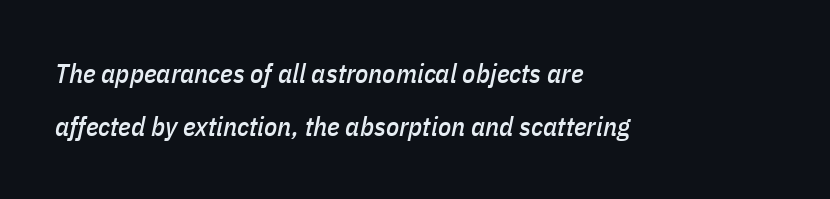
The image shows 27 px text type, italic (leaning right); set left-aligned, loose line spacing (1.95x), normal letter spacing, not underlined.
